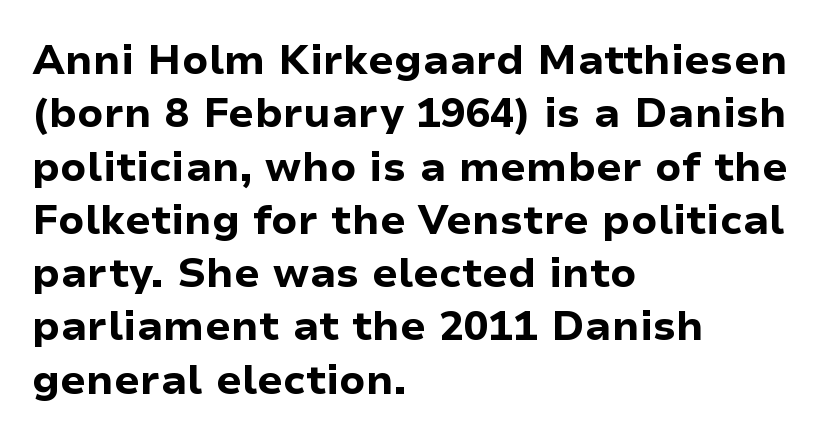
There is no visible air inserted between adjacent glyphs. Clear beneath every line of the passage. Font category for this specimen: sans-serif. This is roman type, the default non-slanted kind. Each glyph is drawn with heavy, bold strokes. Horizontal alignment here is leftward, the default for most running prose.
